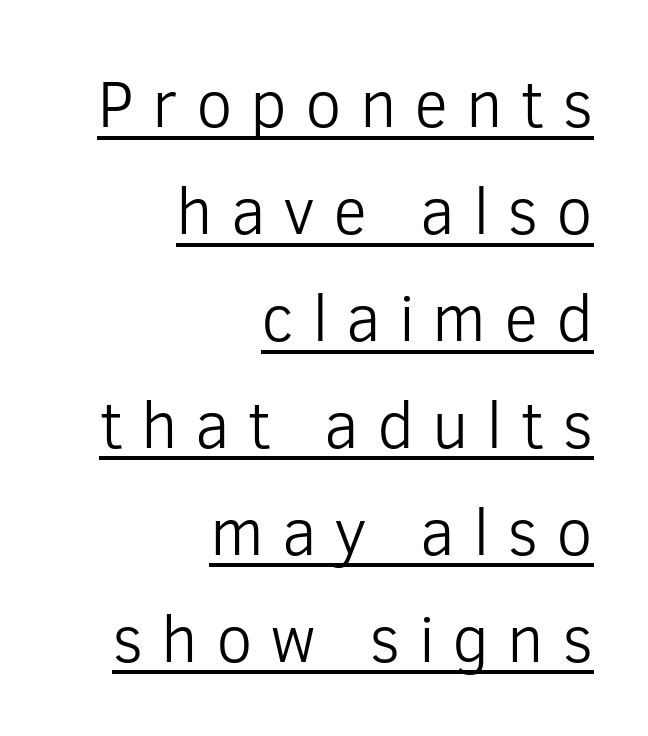
{"serif": "no", "italic": "no", "bold": "no", "weight": "light", "width": "normal", "stroke_contrast": "low", "x_height": "medium", "monospaced": "no", "underline": "yes", "align": "right", "line_spacing": "normal", "line_spacing_ratio": 1.62, "letter_spacing": "wide", "letter_spacing_em": 0.27, "glyph_px": 66}
